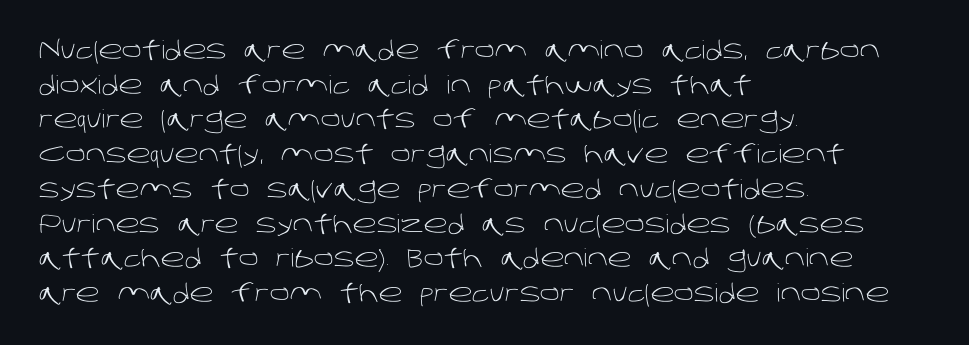
Q: Is the text bold? A: No.
Q: Is the text underlined? A: No.
Q: How is the paragraph aligned? A: Left-aligned.
Q: Is the spacing between letters normal or unusually wide? A: Normal.
Q: Is the spacing between lines tight, normal or loose? A: Normal.
